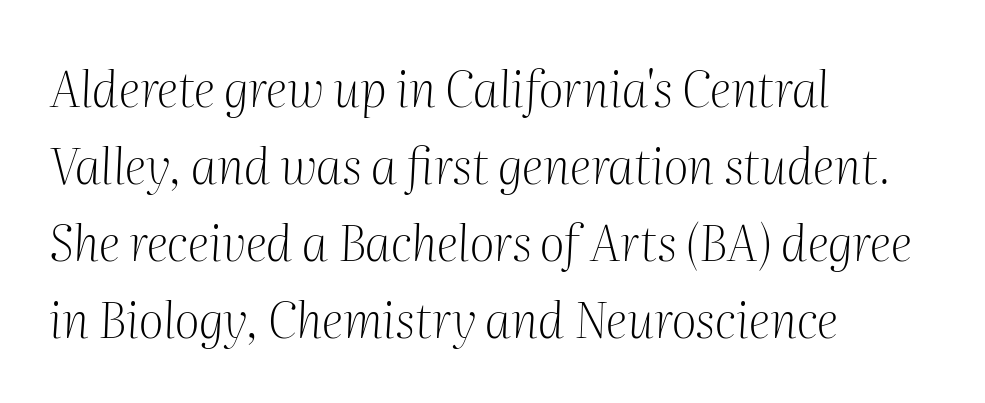
Q: Is the text bold? A: No.
Q: Is the text italic (slanted)? A: Yes, it leans right by about 2 degrees.
Q: Is the typeface a serif or a sans-serif typeface? A: Serif.
Q: Is the text underlined? A: No.
Q: How is the paragraph aligned? A: Left-aligned.
Q: Is the spacing between letters normal or unusually wide? A: Normal.
Q: Is the spacing between lines tight, normal or loose? A: Normal.
Q: Width (condensed, normal, or wide)? A: Normal.
Q: Stroke contrast? A: Medium.
Q: x-height? A: Medium.
Q: Monospaced? A: No.
